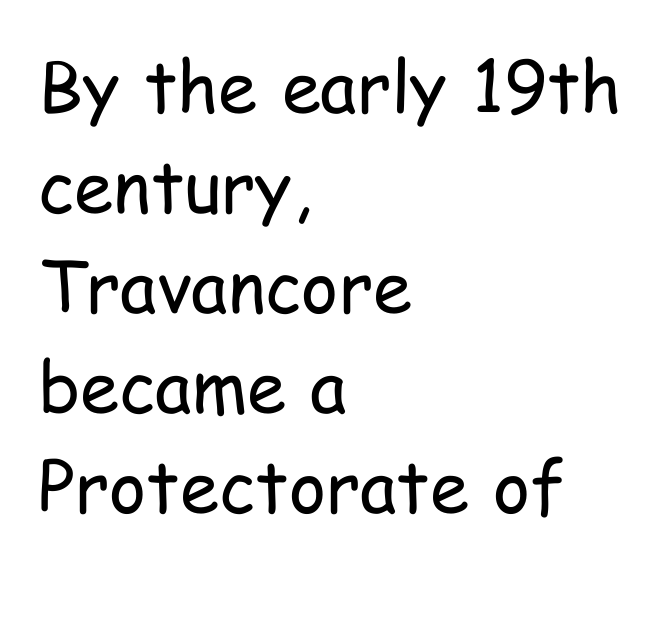
The face looks like a standard text weight, possibly lighter. Short and long lines alike share a common starting point at left. A normal amount of white space separates one row of letters from the next. The letterforms sit shoulder to shoulder at normal distance. Do the characters align in a grid? No, the font is proportional.
